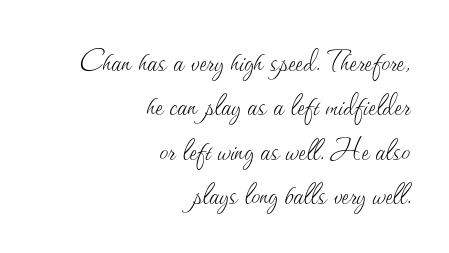
A student would call this right alignment; a typographer would say flush right, rag left. Is this a heavy cut? Hardly; it is regular or lighter. Normally led — the rows are evenly, conventionally spaced. Varying glyph widths throughout — classic text-font behaviour. This sample uses plain, unmodified letter spacing.
